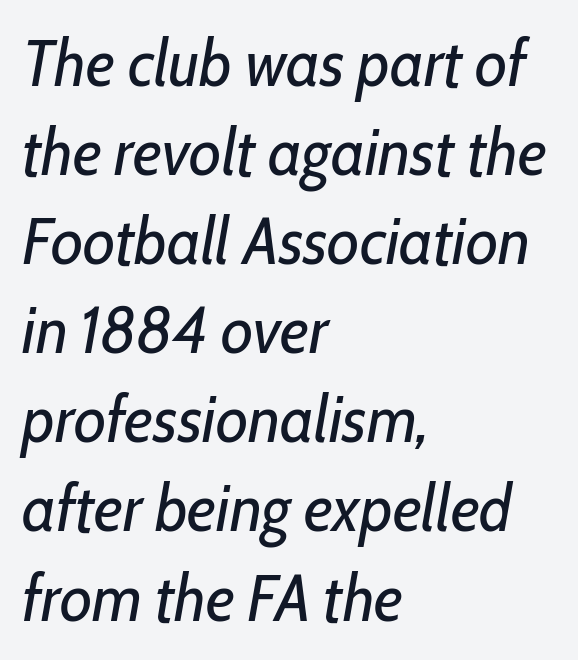
Q: Is the text bold? A: No.
Q: Is the text italic (slanted)? A: Yes, it leans right by about 10 degrees.
Q: Is the text underlined? A: No.
Q: How is the paragraph aligned? A: Left-aligned.
Q: Is the spacing between letters normal or unusually wide? A: Normal.
Q: Is the spacing between lines tight, normal or loose? A: Normal.
Q: Width (condensed, normal, or wide)? A: Condensed.
Q: Stroke contrast? A: Low.
Q: x-height? A: Medium.
Q: Monospaced? A: No.
